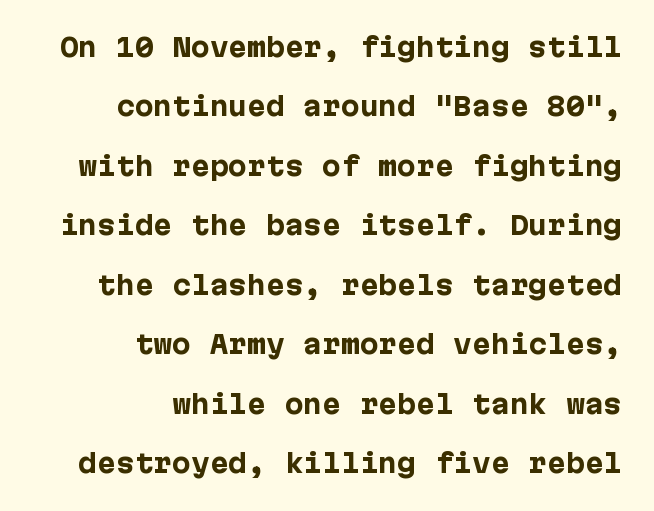
This block would shrink considerably if given ordinary leading; it's expanded now. The passage shown is not underscored anywhere. Standard letterfit; no display-style spreading of the glyphs. Do the letters lean? They stand straight.
